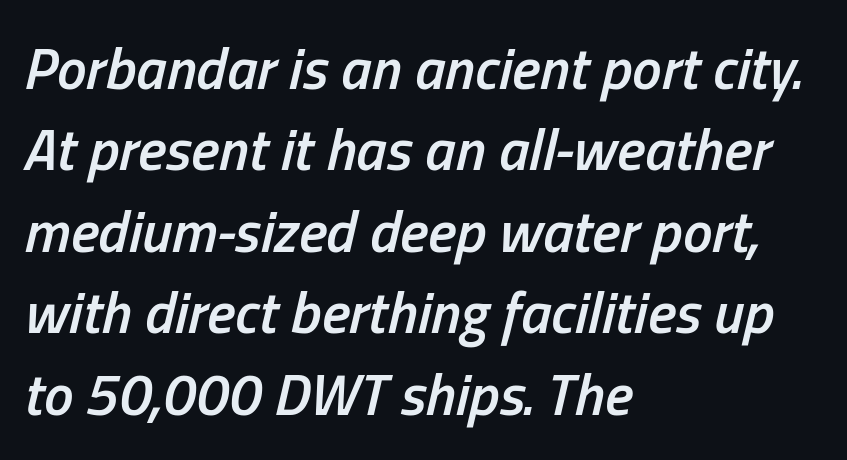
{"italic": "yes", "lean": "right", "slant_degrees": 13, "bold": "semi", "weight": "semibold", "width": "condensed", "stroke_contrast": "low", "x_height": "medium", "monospaced": "no", "underline": "no", "align": "left", "line_spacing": "normal", "line_spacing_ratio": 1.38, "letter_spacing": "normal", "letter_spacing_em": 0.0, "glyph_px": 59}
